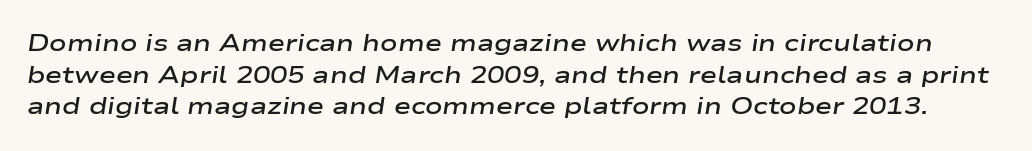
Semibold letterforms, between regular and bold. Inter-character spacing is left at the font's built-in metrics. When letters slant like this, we call the style italic. Underline: absent. Quick note: interline space is typical.
